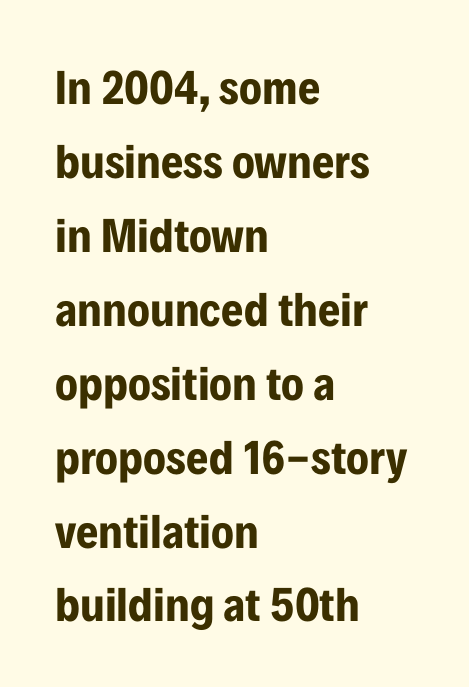
{"serif": "no", "italic": "no", "bold": "yes", "weight": "bold", "width": "condensed", "stroke_contrast": "low", "x_height": "medium", "monospaced": "no", "underline": "no", "align": "left", "line_spacing": "normal", "line_spacing_ratio": 1.54, "letter_spacing": "normal", "letter_spacing_em": 0.0, "glyph_px": 48}
